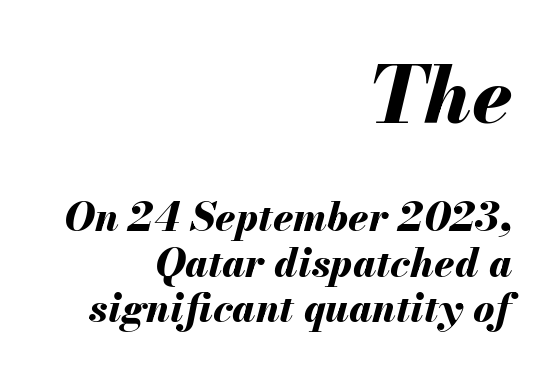
Q: Is the text bold? A: Yes.
Q: Is the text italic (slanted)? A: Yes, it leans right by about 13 degrees.
Q: Is the text underlined? A: No.
Q: How is the paragraph aligned? A: Right-aligned.
Q: Is the spacing between letters normal or unusually wide? A: Normal.
Q: Is the spacing between lines tight, normal or loose? A: Tight.
Q: Which block of text is set in a larger size, the first (top) or the second (bottom)? A: The first (top) one.
Q: Width (condensed, normal, or wide)? A: Normal.
Q: Stroke contrast? A: Medium.
Q: x-height? A: Small.
Q: Monospaced? A: No.
